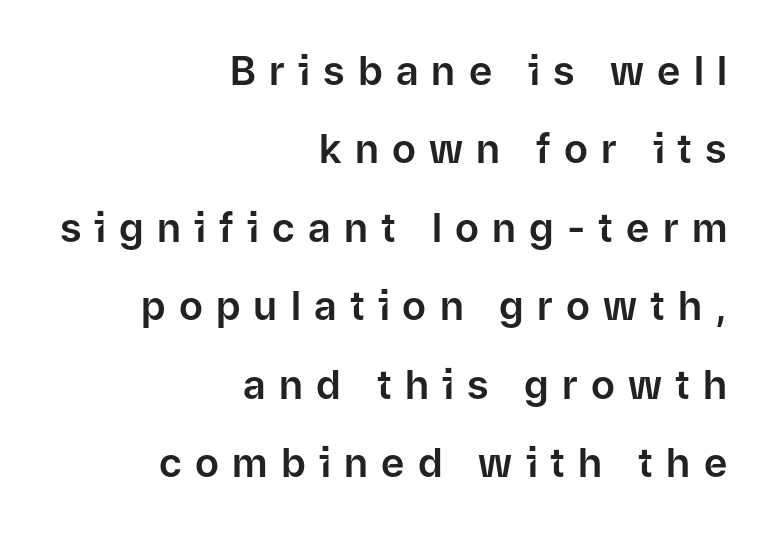
Q: Is the text italic (slanted)? A: No, it is upright.
Q: Is the typeface a serif or a sans-serif typeface? A: Sans-serif.
Q: Is the text underlined? A: No.
Q: How is the paragraph aligned? A: Right-aligned.
Q: Is the spacing between letters normal or unusually wide? A: Unusually wide.
Q: Is the spacing between lines tight, normal or loose? A: Loose.
Q: Width (condensed, normal, or wide)? A: Normal.
Q: Stroke contrast? A: Low.
Q: x-height? A: Medium.
Q: Monospaced? A: No.
